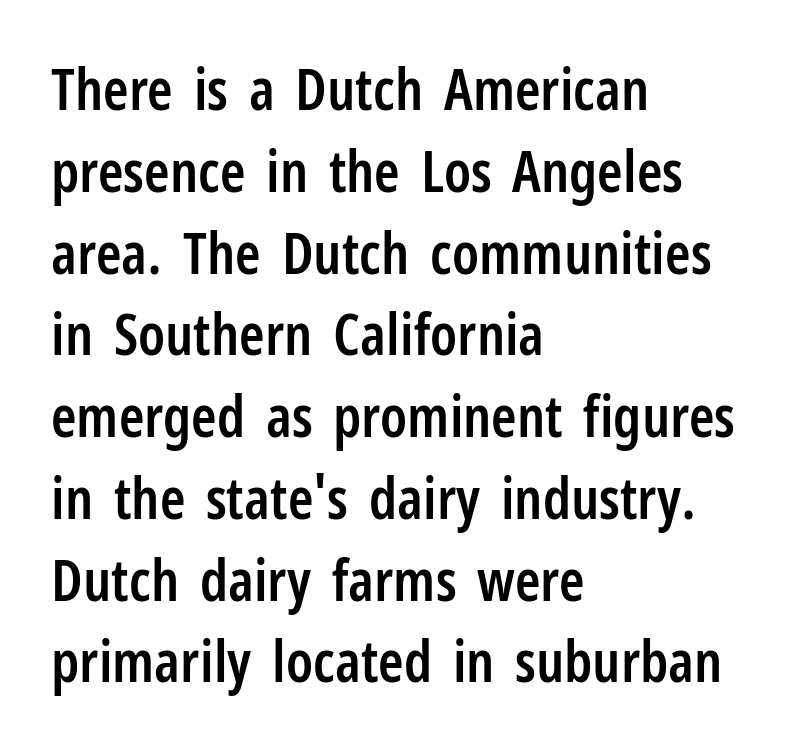
{"serif": "no", "italic": "no", "bold": "semi", "weight": "semibold", "width": "condensed", "stroke_contrast": "low", "x_height": "medium", "monospaced": "no", "underline": "no", "align": "left", "line_spacing": "normal", "line_spacing_ratio": 1.41, "letter_spacing": "normal", "letter_spacing_em": 0.0, "glyph_px": 58}
